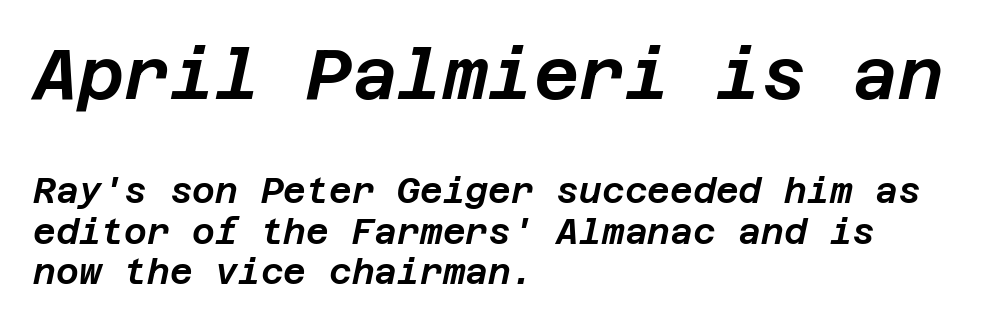
Q: Is the text italic (slanted)? A: Yes, it leans right by about 12 degrees.
Q: Is the text underlined? A: No.
Q: How is the paragraph aligned? A: Left-aligned.
Q: Is the spacing between letters normal or unusually wide? A: Normal.
Q: Which block of text is set in a larger size, the first (top) or the second (bottom)? A: The first (top) one.
Q: Width (condensed, normal, or wide)? A: Normal.
Q: Stroke contrast? A: Low.
Q: x-height? A: Large.
